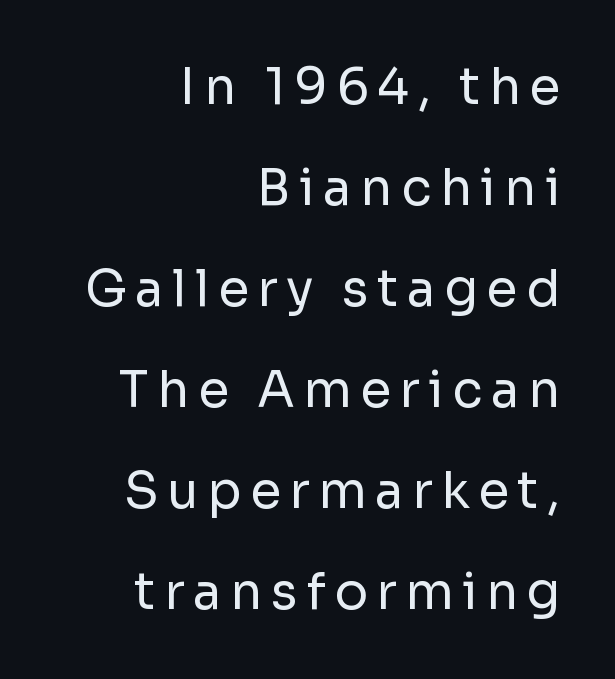
{"serif": "no", "italic": "no", "bold": "no", "weight": "regular", "width": "normal", "stroke_contrast": "low", "x_height": "medium", "monospaced": "no", "underline": "no", "align": "right", "line_spacing": "loose", "line_spacing_ratio": 2.02, "glyph_px": 50}
